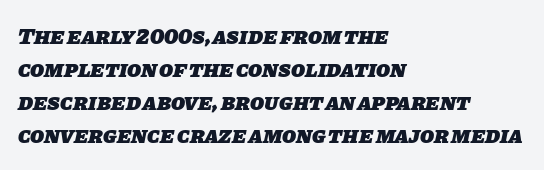
{"bold": "yes", "underline": "no", "align": "left", "line_spacing": "normal", "line_spacing_ratio": 1.44, "letter_spacing": "normal", "letter_spacing_em": 0.0, "glyph_px": 23}
